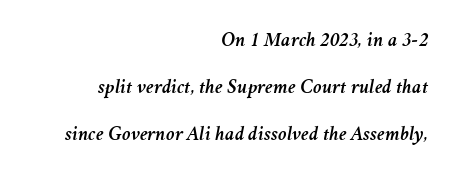
The image shows 20 px text type, italic (leaning right); set right-aligned, loose line spacing (2.36x), normal letter spacing, not underlined.
